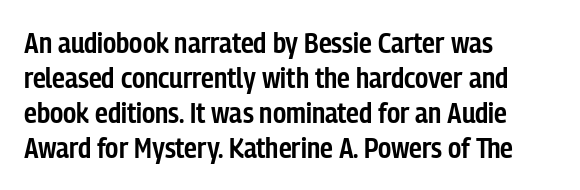
Caption: multi-line text, flush left, ragged right. The designer went with a sans here, leaving each stem footless. Weight: semibold (demi). The face used here is proportionally spaced, like ordinary book or web type.
